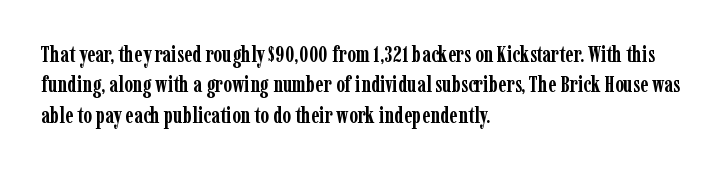
{"italic": "no", "bold": "yes", "underline": "no", "align": "left", "line_spacing": "normal", "line_spacing_ratio": 1.38, "letter_spacing": "normal", "letter_spacing_em": 0.0, "glyph_px": 22}
